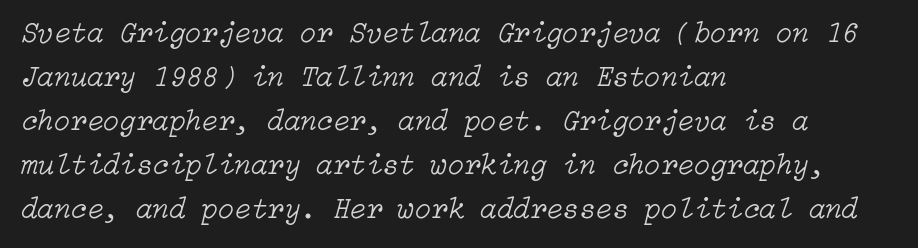
The image shows 30 px light type, italic (leaning right); set left-aligned, normal line spacing (1.47x), normal letter spacing, not underlined; low stroke contrast and a medium x-height.
